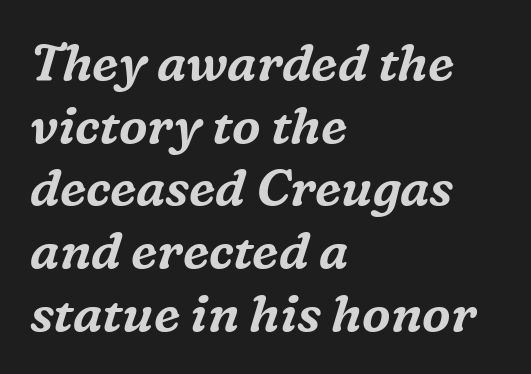
Q: Is the text italic (slanted)? A: Yes, it leans right by about 16 degrees.
Q: Is the typeface a serif or a sans-serif typeface? A: Serif.
Q: Is the text underlined? A: No.
Q: How is the paragraph aligned? A: Left-aligned.
Q: Is the spacing between letters normal or unusually wide? A: Normal.
Q: Width (condensed, normal, or wide)? A: Normal.
Q: Stroke contrast? A: Medium.
Q: x-height? A: Medium.
Q: Monospaced? A: No.
